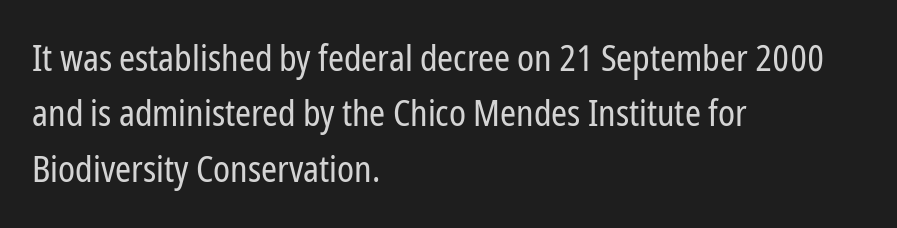
The typesetting does not lean heavy: it is not bold. Notice how the stems are strictly vertical — no italics here. Short and long lines alike share a common starting point at left. How would I describe the line gaps? Plain and ordinary. The letters carry no serifs — their stems end cleanly without finishing strokes.
